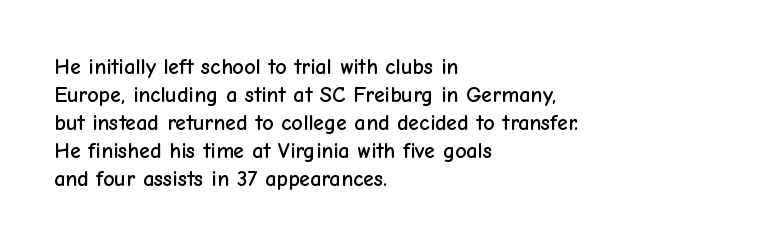
The image shows 22 px text type, upright; set left-aligned, normal line spacing (1.27x), normal letter spacing, not underlined.
